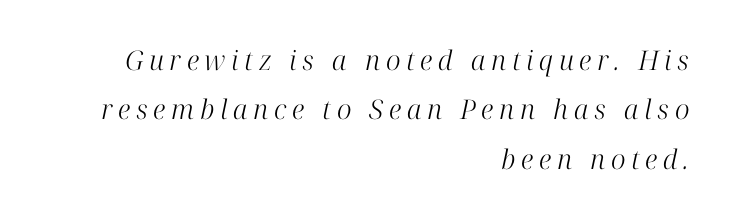
Q: Is the text bold? A: No.
Q: Is the text italic (slanted)? A: Yes, it leans right by about 12 degrees.
Q: Is the text underlined? A: No.
Q: How is the paragraph aligned? A: Right-aligned.
Q: Is the spacing between letters normal or unusually wide? A: Unusually wide.
